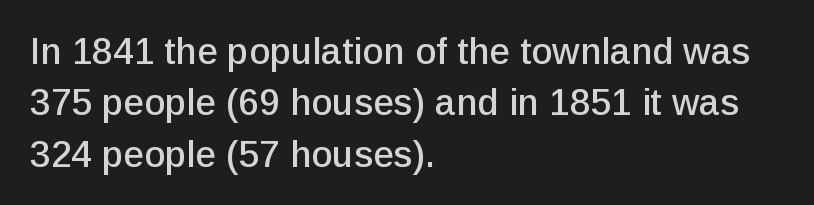
{"serif": "no", "italic": "no", "width": "normal", "stroke_contrast": "low", "x_height": "medium", "monospaced": "no", "underline": "no", "align": "left", "line_spacing": "normal", "line_spacing_ratio": 1.39, "letter_spacing": "normal", "letter_spacing_em": 0.0, "glyph_px": 37}
